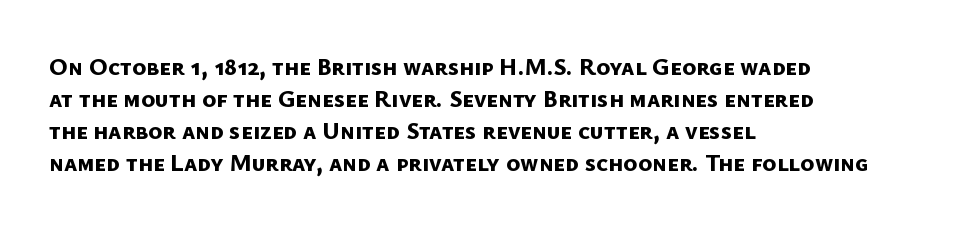
{"bold": "yes", "underline": "no", "align": "left", "line_spacing": "normal", "line_spacing_ratio": 1.34, "letter_spacing": "normal", "letter_spacing_em": 0.0, "glyph_px": 24}
